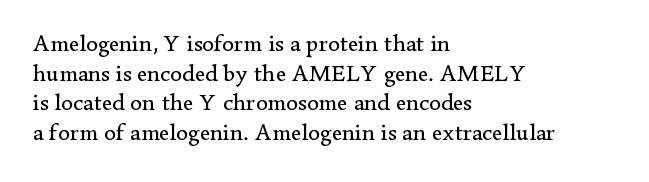
The image shows 24 px text type, upright; set left-aligned, line spacing 1.23x, normal letter spacing, not underlined.
